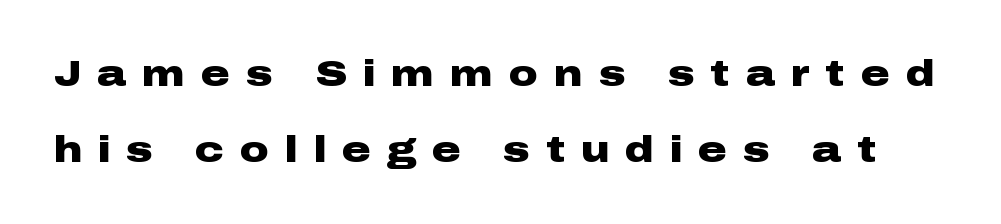
Q: Is the text bold? A: Yes.
Q: Is the text italic (slanted)? A: No, it is upright.
Q: Is the typeface a serif or a sans-serif typeface? A: Sans-serif.
Q: Is the text underlined? A: No.
Q: Is the spacing between letters normal or unusually wide? A: Unusually wide.
Q: Is the spacing between lines tight, normal or loose? A: Loose.
Q: Width (condensed, normal, or wide)? A: Wide.
Q: Stroke contrast? A: Low.
Q: x-height? A: Medium.
Q: Monospaced? A: No.
